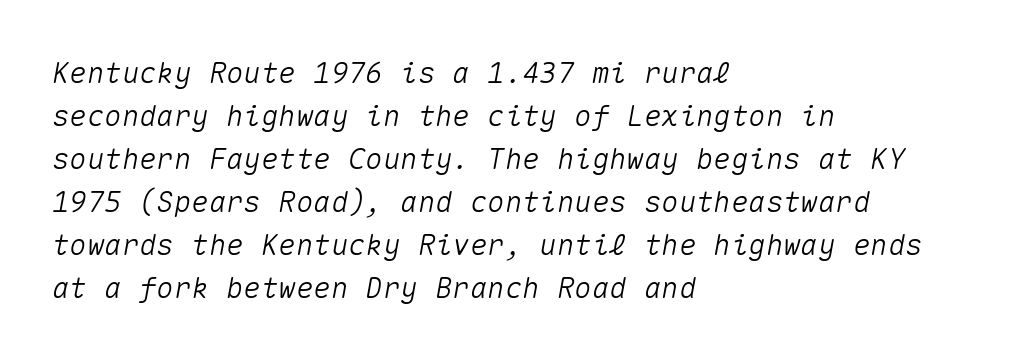
{"italic": "yes", "lean": "right", "slant_degrees": 10, "width": "normal", "stroke_contrast": "medium", "x_height": "medium", "monospaced": "yes", "underline": "no", "align": "left", "line_spacing": "normal", "line_spacing_ratio": 1.48, "letter_spacing": "normal", "letter_spacing_em": 0.0, "glyph_px": 29}
